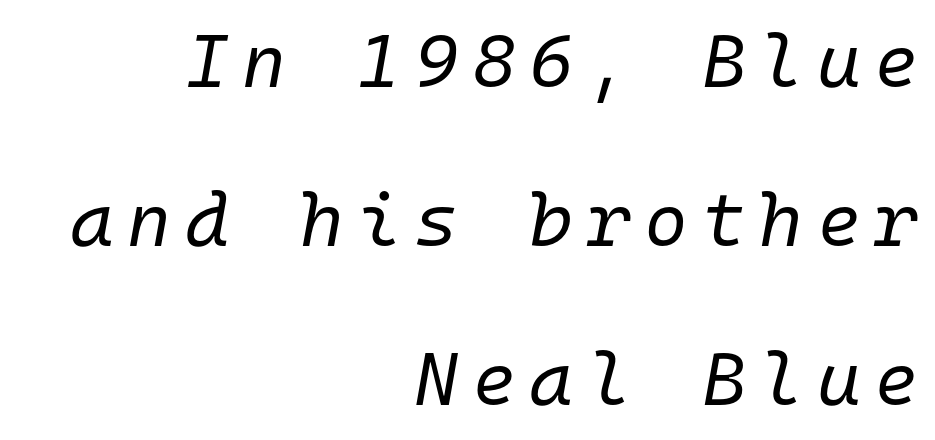
Vertical stems look standard width or narrower in stroke. Summary of vertical rhythm: relaxed, with wide interline spacing. A typesetter would mark this as italic. Every character here occupies the same horizontal width, giving the sample a typewriter-like rhythm.
